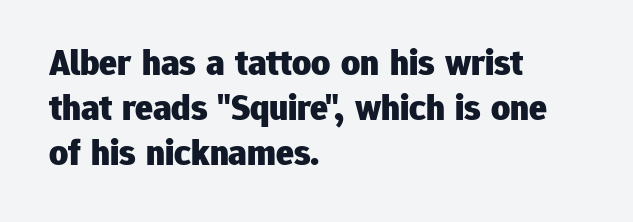
Q: Is the text bold? A: Yes.
Q: Is the text italic (slanted)? A: No, it is upright.
Q: Is the typeface a serif or a sans-serif typeface? A: Sans-serif.
Q: Is the text underlined? A: No.
Q: How is the paragraph aligned? A: Left-aligned.
Q: Is the spacing between letters normal or unusually wide? A: Normal.
Q: Width (condensed, normal, or wide)? A: Normal.
Q: Stroke contrast? A: Low.
Q: x-height? A: Medium.
Q: Monospaced? A: No.
